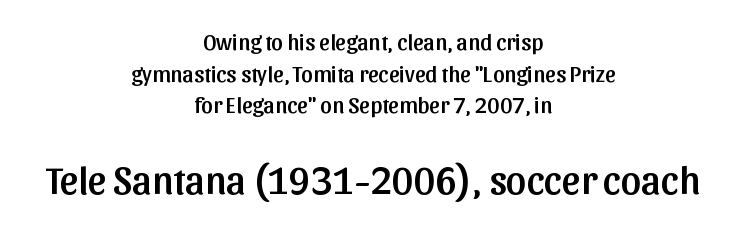
Q: Is the text italic (slanted)? A: No, it is upright.
Q: Is the typeface a serif or a sans-serif typeface? A: Sans-serif.
Q: Is the text underlined? A: No.
Q: How is the paragraph aligned? A: Centered.
Q: Is the spacing between letters normal or unusually wide? A: Normal.
Q: Is the spacing between lines tight, normal or loose? A: Normal.
Q: Which block of text is set in a larger size, the first (top) or the second (bottom)? A: The second (bottom) one.
Q: Width (condensed, normal, or wide)? A: Normal.
Q: Stroke contrast? A: Low.
Q: x-height? A: Medium.
Q: Monospaced? A: No.
